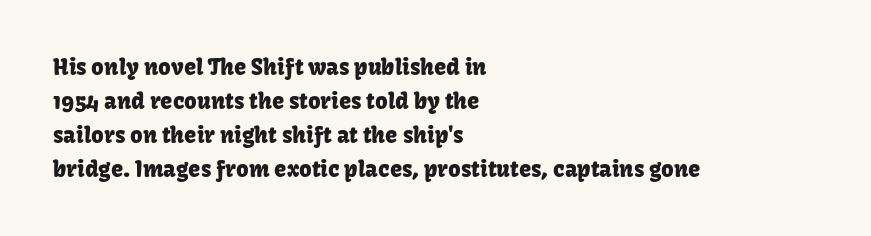
Q: Is the text italic (slanted)? A: No, it is upright.
Q: Is the text underlined? A: No.
Q: How is the paragraph aligned? A: Left-aligned.
Q: Is the spacing between letters normal or unusually wide? A: Normal.
Q: Is the spacing between lines tight, normal or loose? A: Normal.
